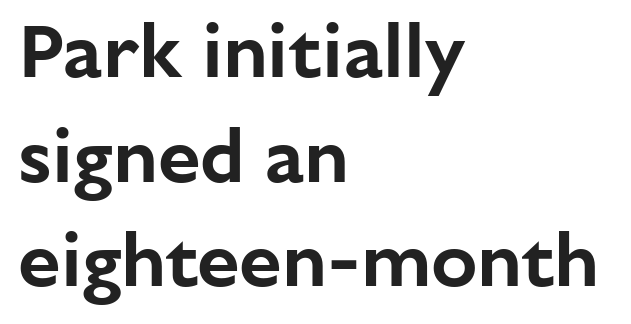
{"serif": "no", "italic": "no", "width": "normal", "stroke_contrast": "low", "x_height": "medium", "monospaced": "no", "underline": "no", "align": "left", "line_spacing": "normal", "line_spacing_ratio": 1.36, "letter_spacing": "normal", "letter_spacing_em": 0.0, "glyph_px": 77}
